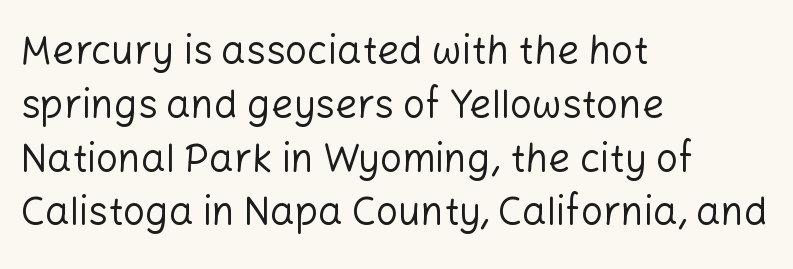
{"serif": "no", "italic": "no", "bold": "no", "weight": "regular", "width": "normal", "stroke_contrast": "low", "x_height": "medium", "monospaced": "no", "underline": "no", "align": "left", "line_spacing": "normal", "line_spacing_ratio": 1.38, "letter_spacing": "normal", "letter_spacing_em": 0.0, "glyph_px": 39}
